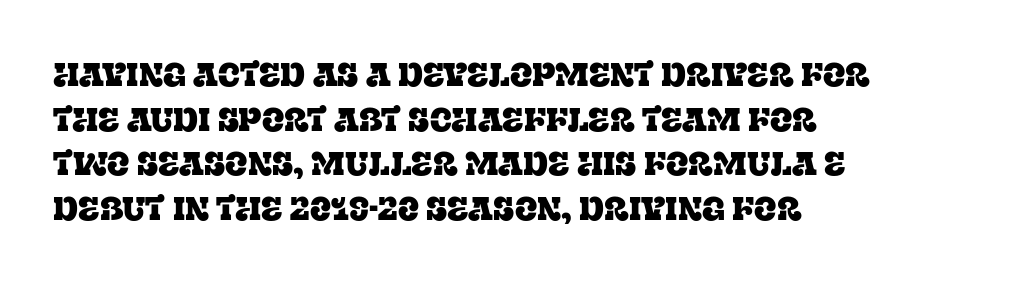
Q: Is the text italic (slanted)? A: No, it is upright.
Q: Is the typeface a serif or a sans-serif typeface? A: Serif.
Q: Is the text underlined? A: No.
Q: How is the paragraph aligned? A: Left-aligned.
Q: Is the spacing between letters normal or unusually wide? A: Normal.
Q: Is the spacing between lines tight, normal or loose? A: Normal.
Q: Width (condensed, normal, or wide)? A: Normal.
Q: Stroke contrast? A: Low.
Q: x-height? A: Large.
Q: Monospaced? A: No.
